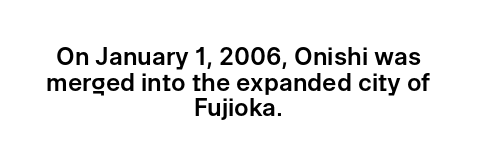
{"italic": "no", "underline": "no", "align": "center", "line_spacing": "tight", "line_spacing_ratio": 1.07, "letter_spacing": "normal", "letter_spacing_em": 0.0, "glyph_px": 24}
